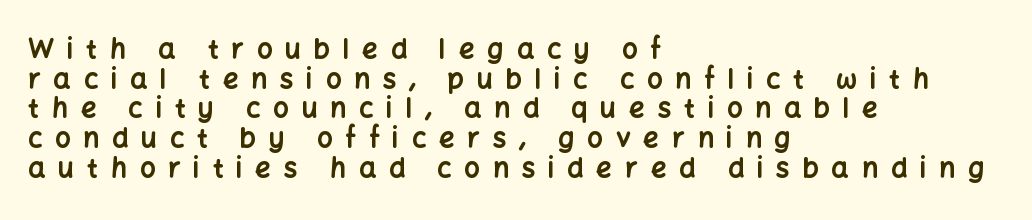
The image shows 27 px bold type, upright; set left-aligned, tight line spacing (1.1x), unusually wide letter spacing (+0.48 em), not underlined.
